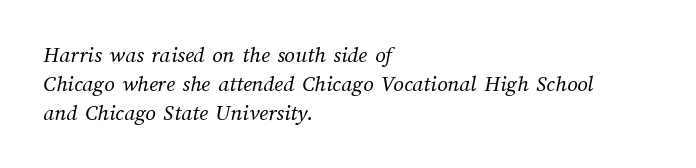
{"bold": "no", "underline": "no", "align": "left", "line_spacing": "normal", "line_spacing_ratio": 1.26, "letter_spacing": "normal", "letter_spacing_em": 0.0, "glyph_px": 23}
